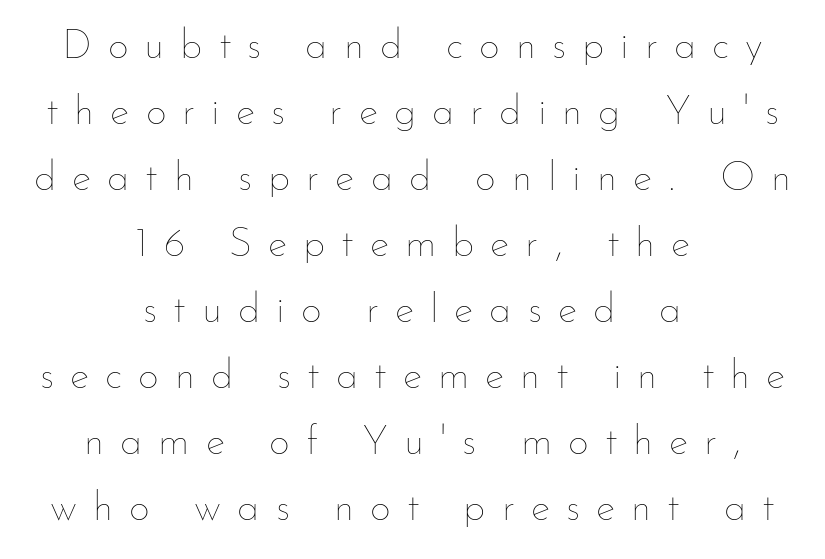
The rendering uses natural spacing where letterforms have individual widths. The line-height multiplier appears to be the usual default. Stroke thickness stays within the range of a standard reading face or lighter. You can tell it's not italic because the verticals are truly vertical.
